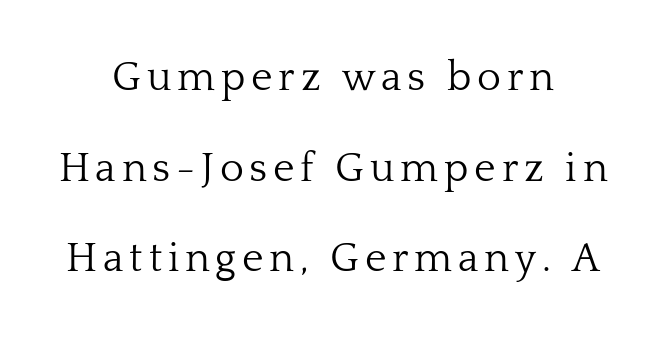
The image shows 41 px light serif type, upright; set centered, loose line spacing (2.21x), not underlined; low stroke contrast and a medium x-height.
